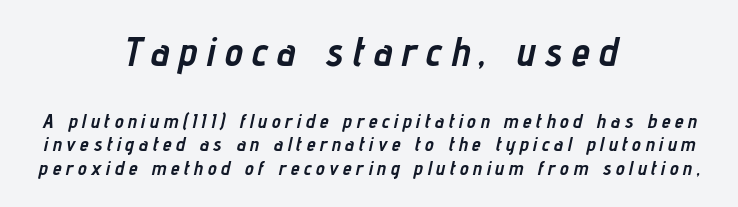
Q: Is the text bold? A: Yes.
Q: Is the text italic (slanted)? A: Yes, it leans right by about 12 degrees.
Q: Is the text underlined? A: No.
Q: How is the paragraph aligned? A: Centered.
Q: Is the spacing between letters normal or unusually wide? A: Unusually wide.
Q: Which block of text is set in a larger size, the first (top) or the second (bottom)? A: The first (top) one.
Q: Width (condensed, normal, or wide)? A: Condensed.
Q: Stroke contrast? A: Low.
Q: x-height? A: Medium.
Q: Monospaced? A: No.
